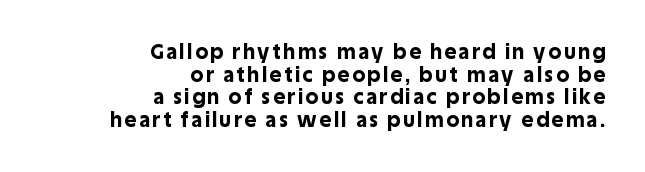
{"italic": "no", "bold": "yes", "underline": "no", "align": "right", "line_spacing": "tight", "line_spacing_ratio": 1.13, "glyph_px": 20}
